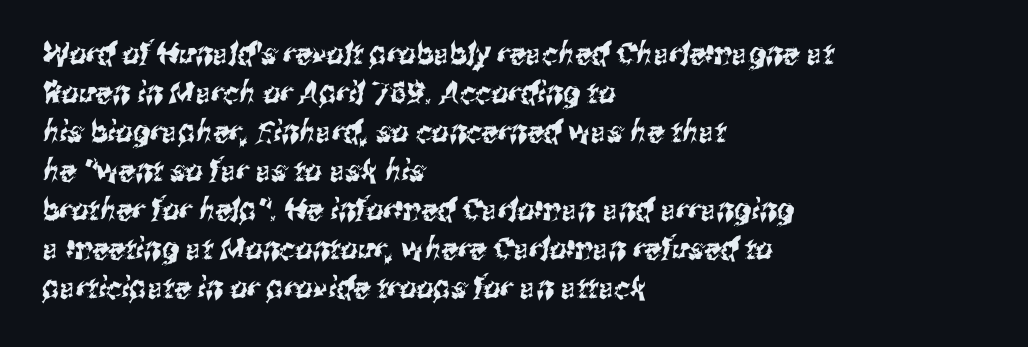
Q: Is the typeface a serif or a sans-serif typeface? A: Sans-serif.
Q: Is the text underlined? A: No.
Q: How is the paragraph aligned? A: Left-aligned.
Q: Is the spacing between letters normal or unusually wide? A: Normal.
Q: Is the spacing between lines tight, normal or loose? A: Normal.
Q: Width (condensed, normal, or wide)? A: Condensed.
Q: Stroke contrast? A: Medium.
Q: x-height? A: Medium.
Q: Monospaced? A: No.
